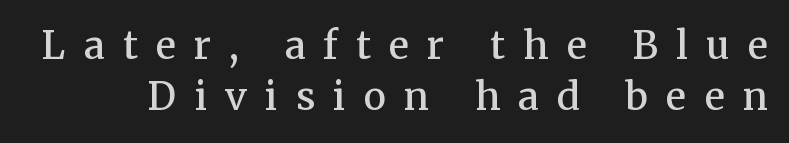
Q: Is the text bold? A: Semi-bold.
Q: Is the text italic (slanted)? A: No, it is upright.
Q: Is the typeface a serif or a sans-serif typeface? A: Serif.
Q: Is the text underlined? A: No.
Q: Is the spacing between letters normal or unusually wide? A: Unusually wide.
Q: Is the spacing between lines tight, normal or loose? A: Normal.
Q: Width (condensed, normal, or wide)? A: Normal.
Q: Stroke contrast? A: Medium.
Q: x-height? A: Medium.
Q: Monospaced? A: No.
